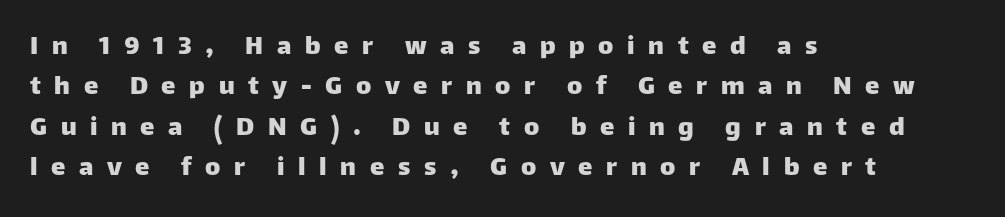
The image shows 29 px sans-serif type, upright; set left-aligned, normal line spacing (1.39x), unusually wide letter spacing (+0.47 em), not underlined; low stroke contrast and a large x-height.
